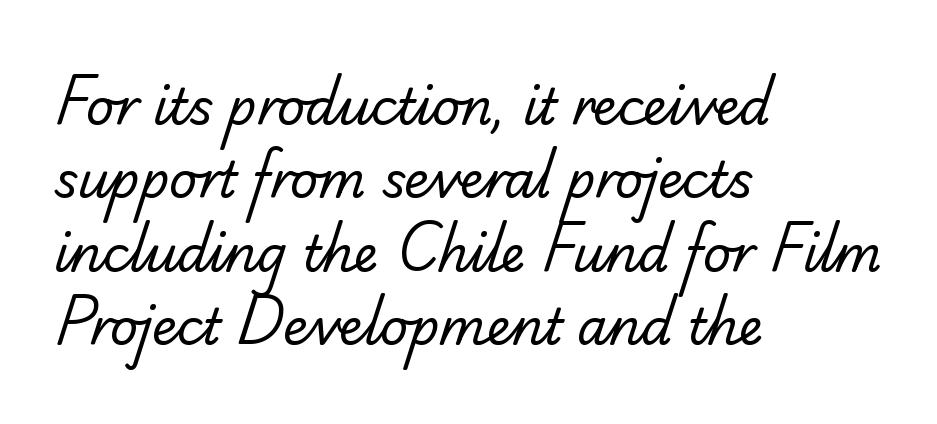
You could not count columns in this text — the font is proportionally spaced. Layout note: lines flush left. The cut favours lightness, reaching ordinary text weight at its darkest. Rule under the text: the space is simply empty. Vertically, the passage feels balanced, rows spaced as you'd expect.
